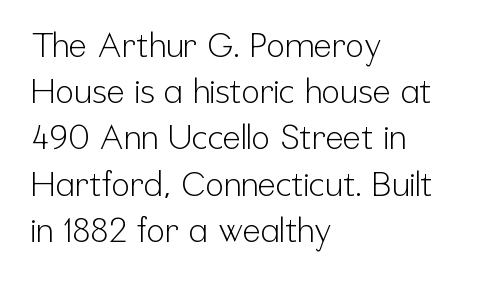
Unlike a traditional serif, this face leaves its strokes unadorned. The rendering keeps characters at their native spacing. A student would call this left alignment; a typographer would say flush left, rag right. Summary of vertical rhythm: regular, with standard interline spacing. The letters advance in unequal steps, a hallmark of proportional type. The cut favours lightness, reaching ordinary text weight at its darkest.
